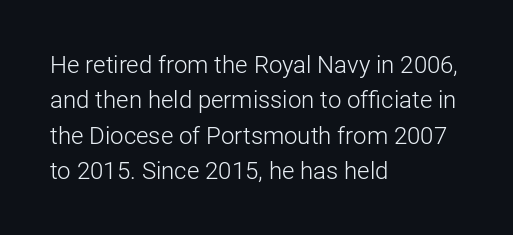
Q: Is the text bold? A: No.
Q: Is the text italic (slanted)? A: No, it is upright.
Q: Is the text underlined? A: No.
Q: How is the paragraph aligned? A: Left-aligned.
Q: Is the spacing between letters normal or unusually wide? A: Normal.
Q: Is the spacing between lines tight, normal or loose? A: Normal.
